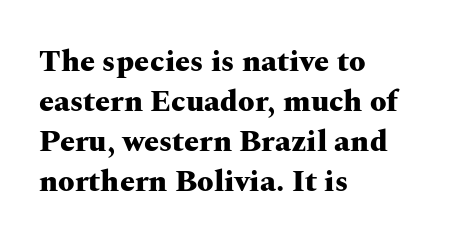
Look at the bottom of the vertical strokes: they flare into serifs here. Here the designer chose a conventional face with non-uniform glyph widths. Visually the block forms a straight wall on the left and a jagged coastline on the right. Descenders hang freely into open space. Tall strokes in this sample are plumb rather than angled. These lines carry a lot of weight — the face is fully bold.
